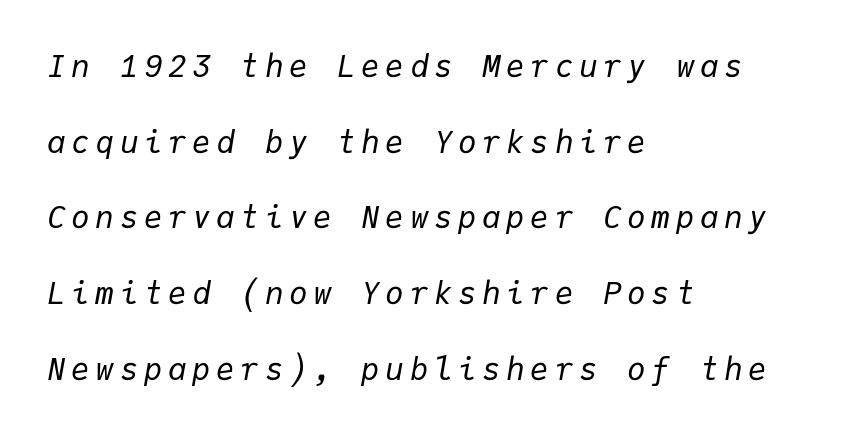
{"italic": "yes", "lean": "right", "slant_degrees": 9, "bold": "no", "weight": "regular", "width": "normal", "stroke_contrast": "low", "x_height": "medium", "monospaced": "yes", "underline": "no", "align": "left", "line_spacing": "loose", "line_spacing_ratio": 2.44, "glyph_px": 31}
